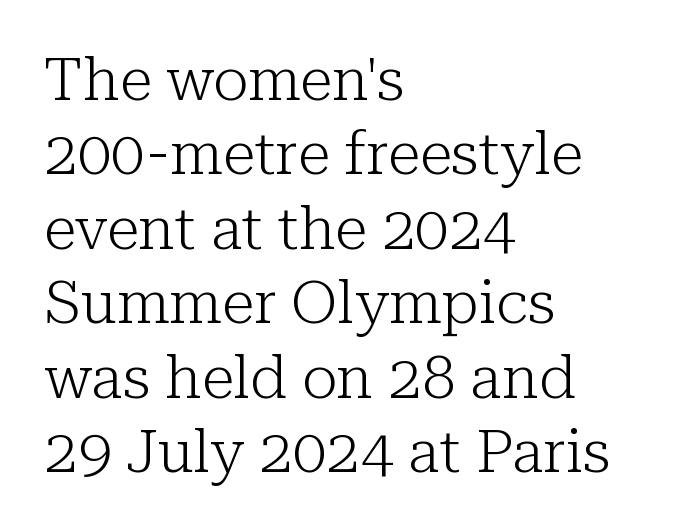
The image shows 60 px light serif type, upright; set left-aligned, line spacing 1.24x, normal letter spacing, not underlined; low stroke contrast and a medium x-height.
